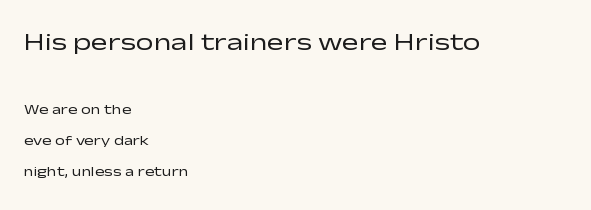
{"italic": "no", "bold": "no", "underline": "no", "align": "left", "line_spacing": "loose", "line_spacing_ratio": 2.21, "letter_spacing": "normal", "letter_spacing_em": 0.0, "larger_block": "first", "size_ratio": 1.79, "glyph_px": 25}
